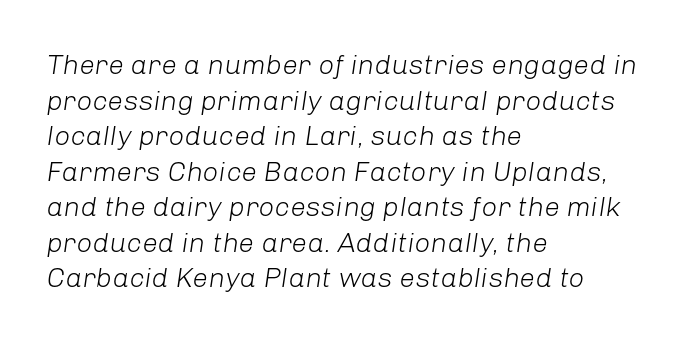
The image shows 28 px light type, italic (leaning right); set left-aligned, normal line spacing (1.27x), normal letter spacing, not underlined; low stroke contrast and a medium x-height.
